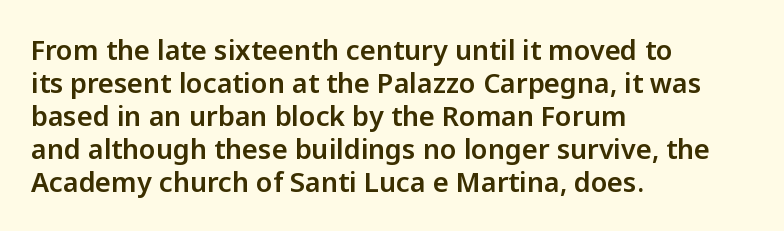
The image shows 27 px text type, upright; set left-aligned, line spacing 1.22x, normal letter spacing, not underlined.
